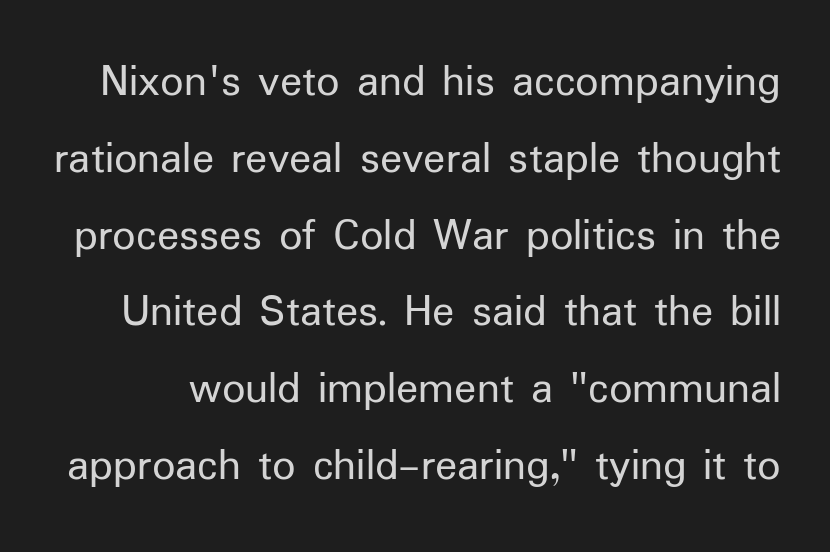
{"serif": "no", "italic": "no", "bold": "no", "weight": "regular", "width": "normal", "stroke_contrast": "low", "x_height": "medium", "monospaced": "no", "underline": "no", "line_spacing": "normal", "line_spacing_ratio": 1.67, "letter_spacing": "normal", "letter_spacing_em": 0.0, "glyph_px": 46}
